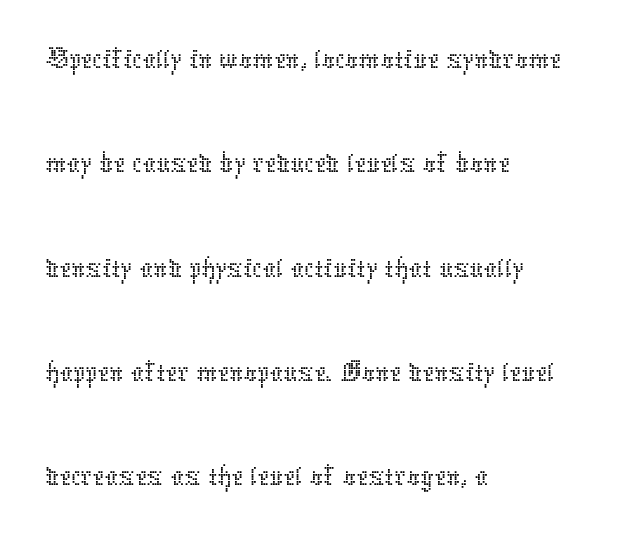
{"italic": "no", "bold": "no", "weight": "thin", "width": "normal", "stroke_contrast": "low", "x_height": "medium", "monospaced": "no", "underline": "no", "align": "left", "line_spacing": "normal", "line_spacing_ratio": 1.58, "letter_spacing": "normal", "letter_spacing_em": 0.0, "glyph_px": 66}
